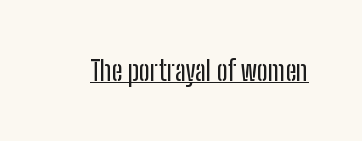
In terms of letterspacing, this is plain default setting. Ascenders rise straight up at ninety degrees. Underline: present.
